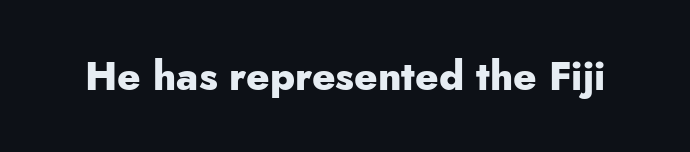
The image shows 40 px heavy sans-serif type, upright; set normal letter spacing, not underlined; low stroke contrast and a small x-height.
